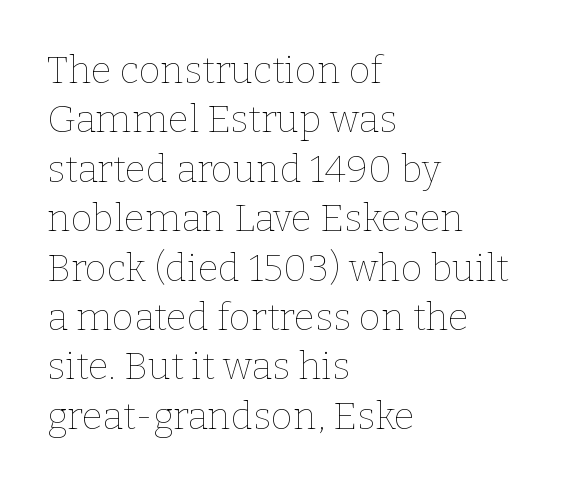
{"italic": "no", "bold": "no", "weight": "thin", "width": "normal", "stroke_contrast": "low", "x_height": "medium", "monospaced": "no", "underline": "no", "align": "left", "line_spacing": "normal", "line_spacing_ratio": 1.3, "letter_spacing": "normal", "letter_spacing_em": 0.0, "glyph_px": 38}
